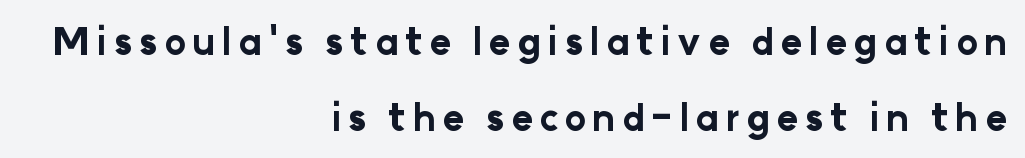
Caption: multi-line text, flush right, ragged left. These lines are rendered in a variable-pitch font. A typesetter would call this leading open, well beyond the default. Lines of text with bare space underneath. The sample has been set heavy, in full bold.
